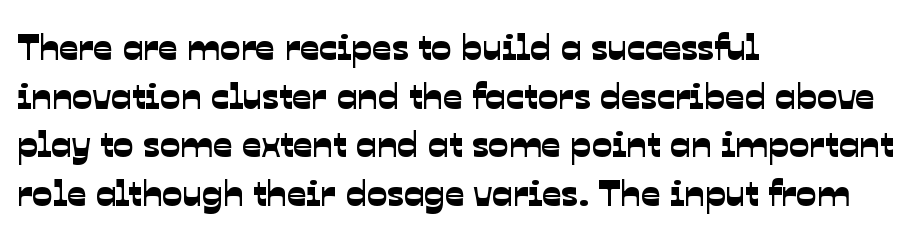
{"serif": "no", "width": "normal", "stroke_contrast": "low", "x_height": "medium", "monospaced": "no", "underline": "no", "align": "left", "line_spacing": "normal", "line_spacing_ratio": 1.28, "letter_spacing": "normal", "letter_spacing_em": 0.0, "glyph_px": 38}
